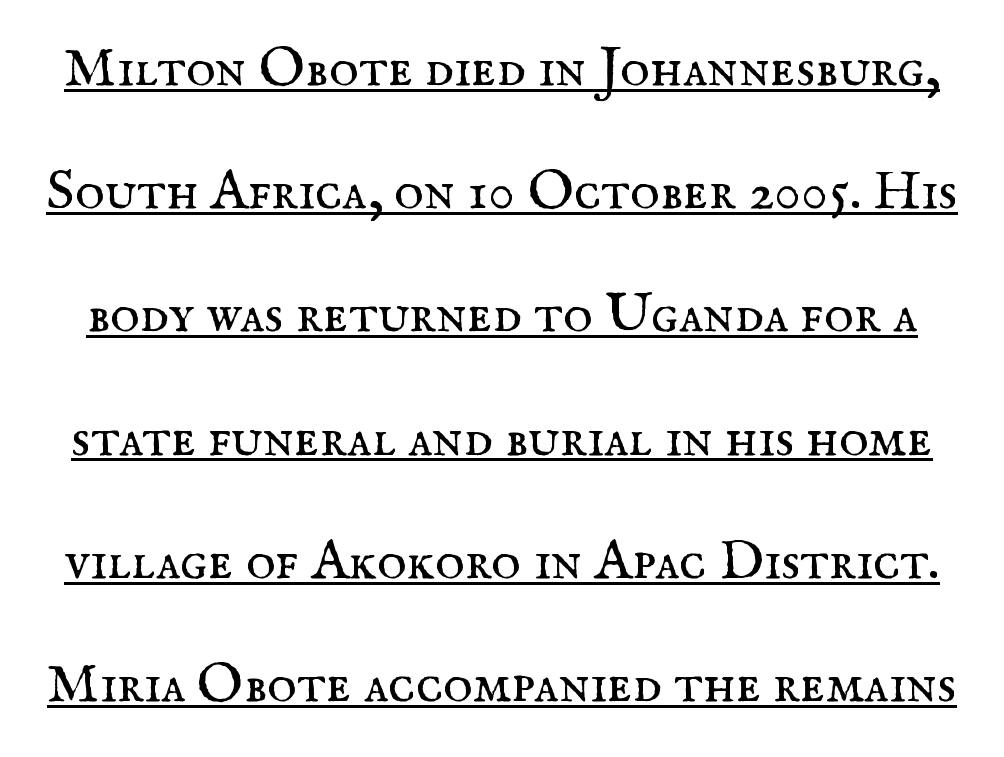
{"serif": "yes", "italic": "no", "bold": "no", "weight": "regular", "width": "normal", "stroke_contrast": "medium", "x_height": "small", "monospaced": "no", "underline": "yes", "line_spacing": "loose", "line_spacing_ratio": 2.2, "letter_spacing": "normal", "letter_spacing_em": 0.0, "glyph_px": 56}
